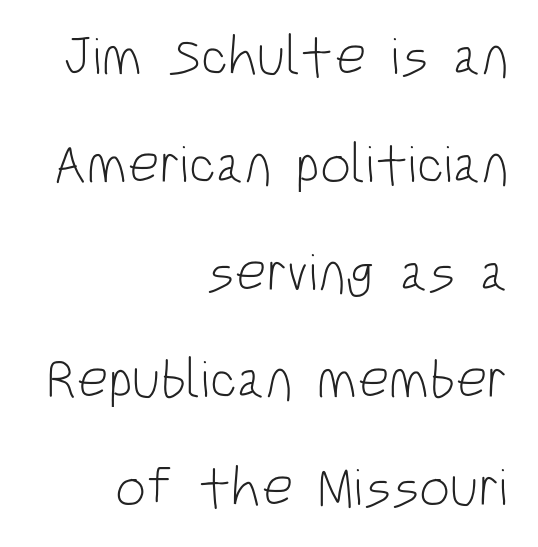
Q: Is the text bold? A: No.
Q: Is the text italic (slanted)? A: No, it is upright.
Q: Is the typeface a serif or a sans-serif typeface? A: Sans-serif.
Q: Is the text underlined? A: No.
Q: How is the paragraph aligned? A: Right-aligned.
Q: Is the spacing between letters normal or unusually wide? A: Normal.
Q: Is the spacing between lines tight, normal or loose? A: Loose.
Q: Width (condensed, normal, or wide)? A: Condensed.
Q: Stroke contrast? A: Low.
Q: x-height? A: Large.
Q: Monospaced? A: No.
